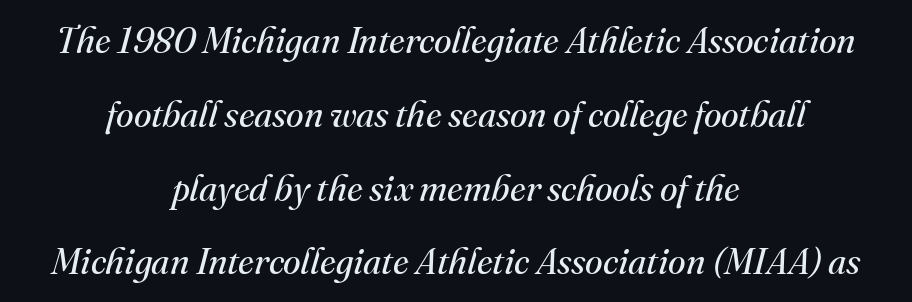
The glyphs are unaccompanied by any horizontal stroke below them. Each letter's strokes conclude with small projecting serifs. In CSS terms this would be text-align: center. Is the letter spacing exaggerated? No — it looks like the ordinary default.
